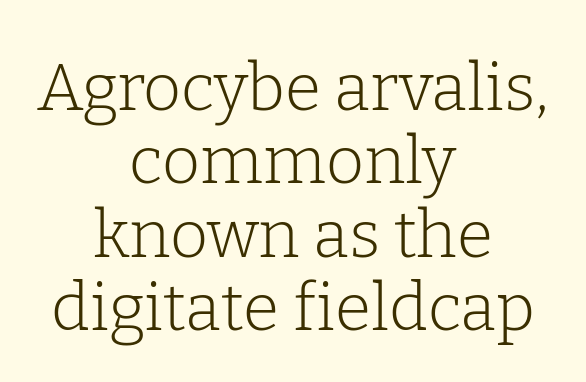
Q: Is the text bold? A: No.
Q: Is the text italic (slanted)? A: No, it is upright.
Q: Is the typeface a serif or a sans-serif typeface? A: Serif.
Q: Is the text underlined? A: No.
Q: How is the paragraph aligned? A: Centered.
Q: Is the spacing between letters normal or unusually wide? A: Normal.
Q: Is the spacing between lines tight, normal or loose? A: Tight.
Q: Width (condensed, normal, or wide)? A: Normal.
Q: Stroke contrast? A: Low.
Q: x-height? A: Medium.
Q: Monospaced? A: No.
